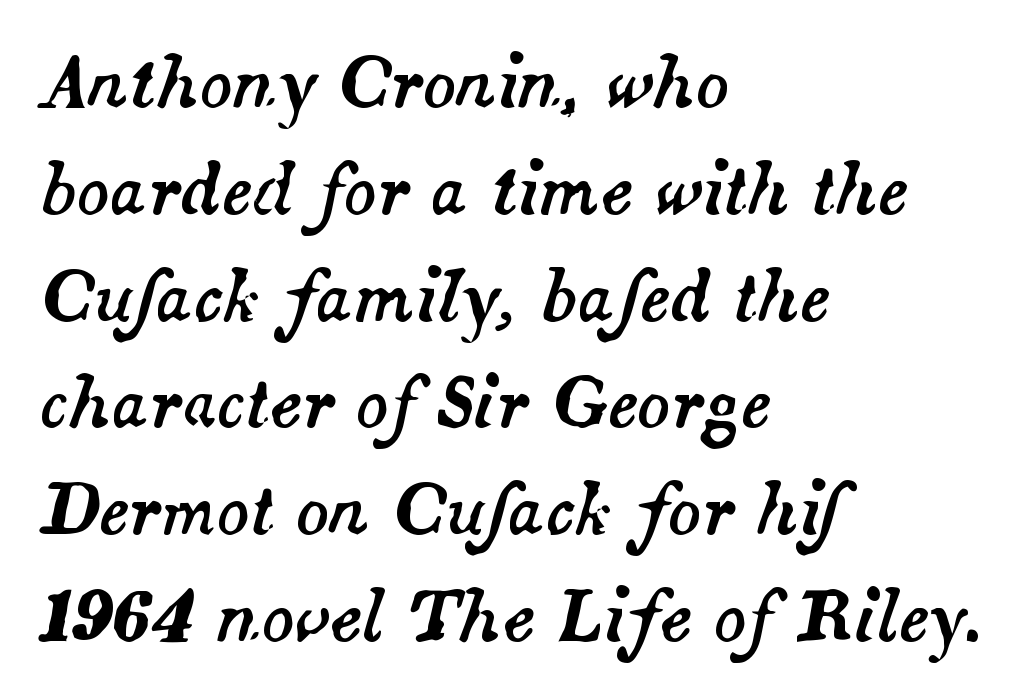
{"italic": "yes", "lean": "right", "slant_degrees": 14, "width": "normal", "stroke_contrast": "medium", "x_height": "small", "monospaced": "no", "underline": "no", "align": "left", "line_spacing": "normal", "line_spacing_ratio": 1.57, "letter_spacing": "normal", "letter_spacing_em": 0.0, "glyph_px": 68}
